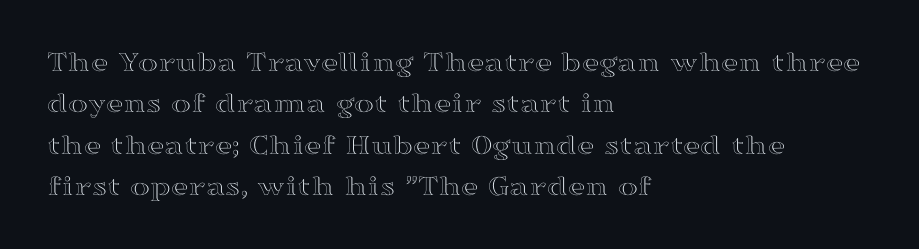
The image shows 30 px wide type, upright; set left-aligned, normal line spacing (1.38x), normal letter spacing, not underlined; a medium x-height.
